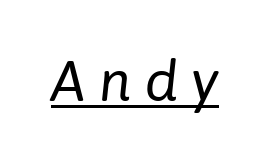
Does extra space separate the letters? Yes, quite a lot of it. Slant detected: the letters are inclined. Notice how a bar underscores the lettering throughout. Weight: regular or lighter. Is this a fixed-width face? No — the glyphs have proportional, varying widths.
